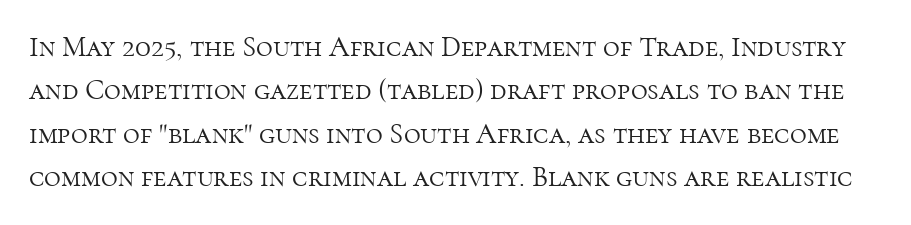
{"serif": "yes", "italic": "no", "bold": "no", "weight": "light", "width": "normal", "stroke_contrast": "high", "x_height": "medium", "monospaced": "no", "underline": "no", "line_spacing": "normal", "line_spacing_ratio": 1.5, "letter_spacing": "normal", "letter_spacing_em": 0.0, "glyph_px": 29}
